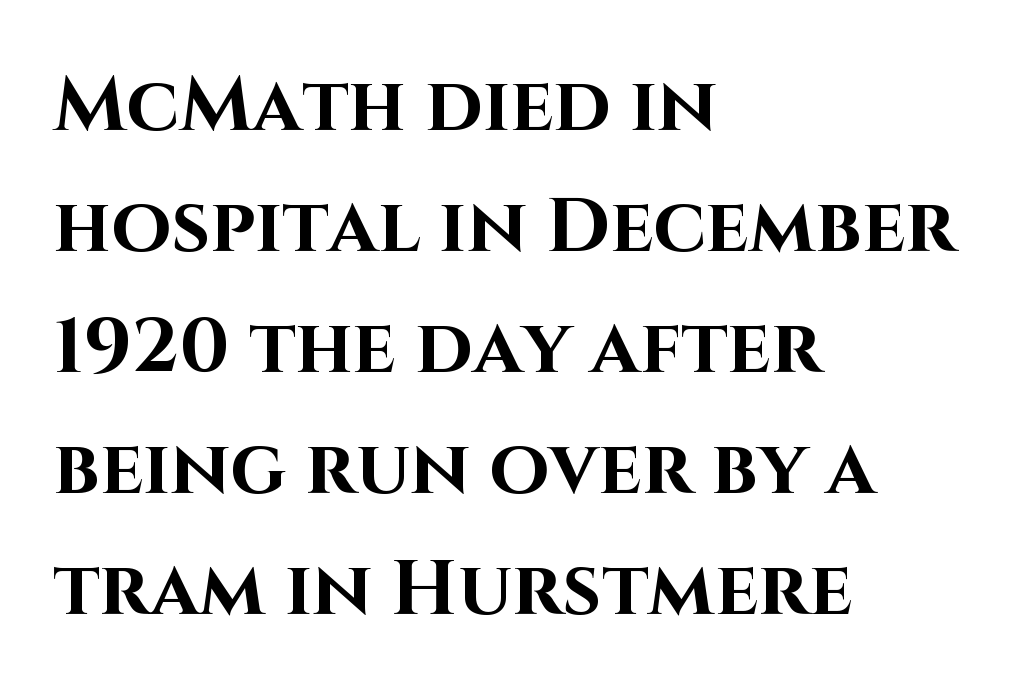
The image shows 77 px bold sans-serif type, upright; set left-aligned, normal line spacing (1.57x), normal letter spacing, not underlined; high stroke contrast and a large x-height.
